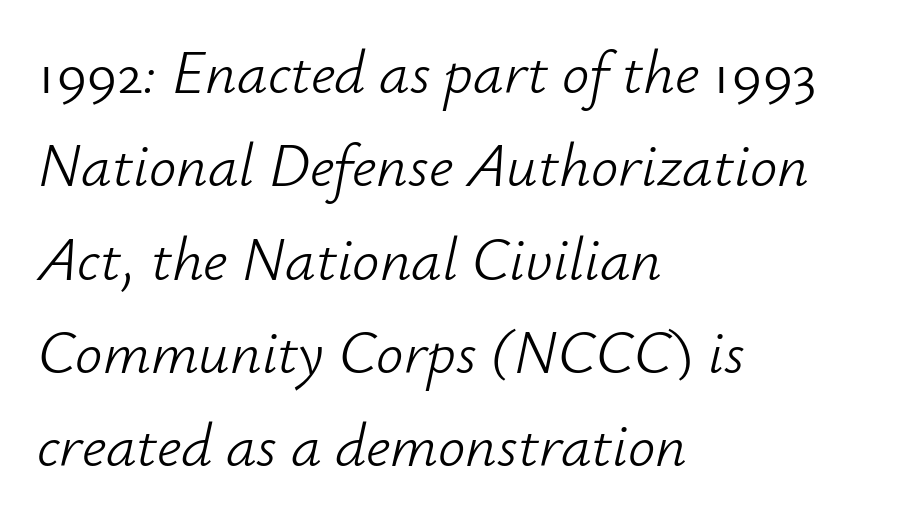
The face used here is proportionally spaced, like ordinary book or web type. Vertical spacing — default. Is the letter spacing exaggerated? No — it looks like the ordinary default. These lines stack with their left ends in a neat column.
